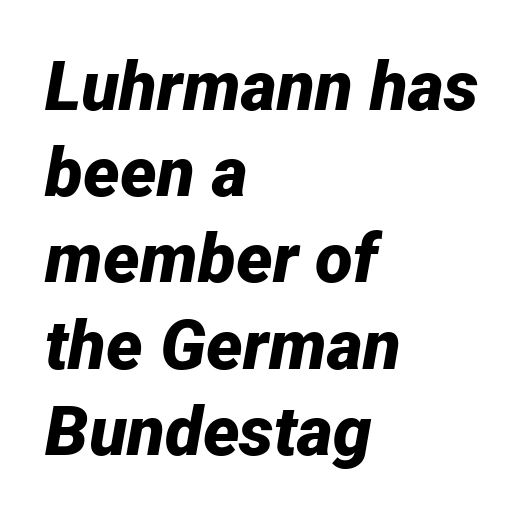
The image shows 69 px bold type, italic (leaning right); set left-aligned, normal line spacing (1.25x), normal letter spacing, not underlined; low stroke contrast and a medium x-height.
